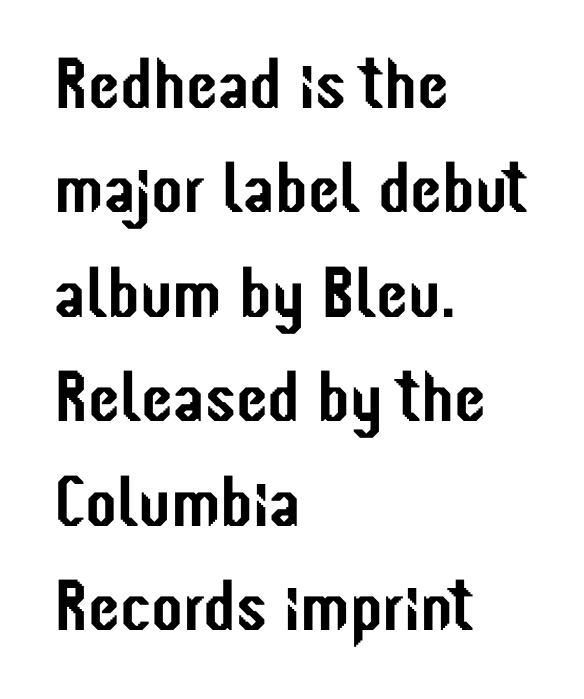
Q: Is the text italic (slanted)? A: No, it is upright.
Q: Is the typeface a serif or a sans-serif typeface? A: Sans-serif.
Q: Is the text underlined? A: No.
Q: How is the paragraph aligned? A: Left-aligned.
Q: Is the spacing between letters normal or unusually wide? A: Normal.
Q: Is the spacing between lines tight, normal or loose? A: Normal.
Q: Width (condensed, normal, or wide)? A: Condensed.
Q: Stroke contrast? A: Low.
Q: x-height? A: Medium.
Q: Monospaced? A: No.
